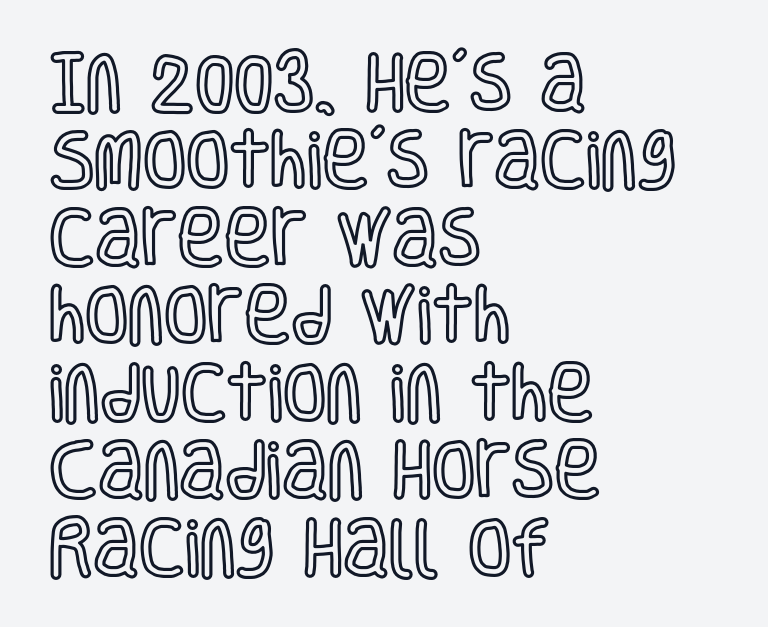
{"italic": "no", "width": "condensed", "x_height": "large", "monospaced": "no", "underline": "no", "align": "left", "line_spacing_ratio": 1.23, "letter_spacing": "normal", "letter_spacing_em": 0.0, "glyph_px": 63}
